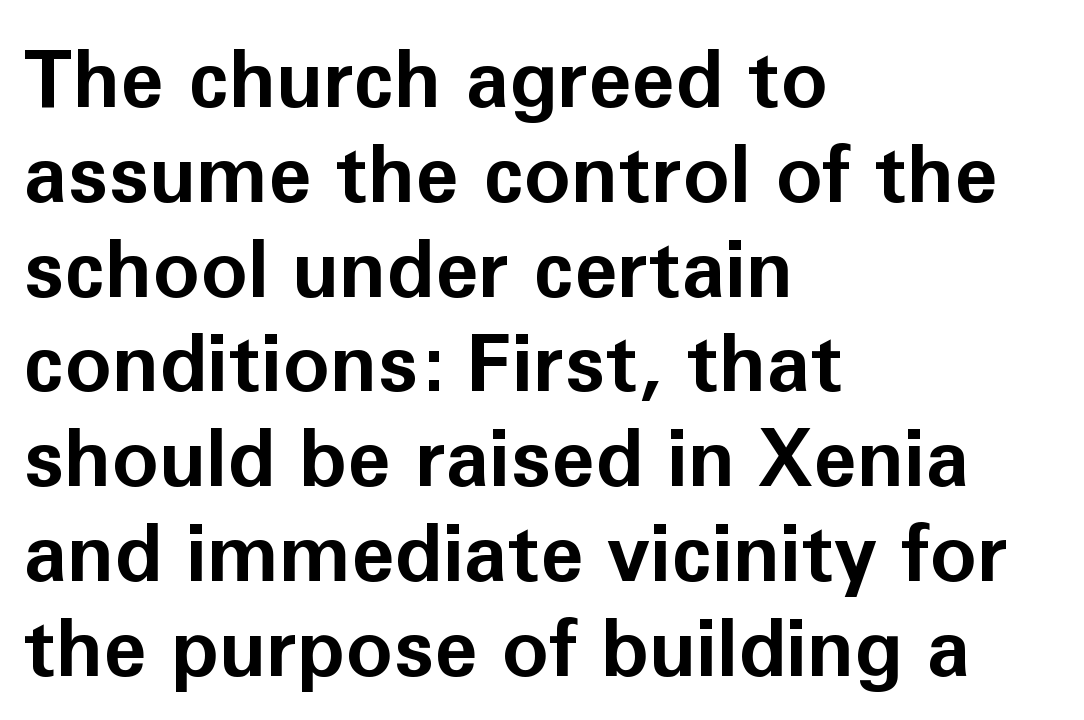
Q: Is the text bold? A: Yes.
Q: Is the text italic (slanted)? A: No, it is upright.
Q: Is the typeface a serif or a sans-serif typeface? A: Sans-serif.
Q: Is the text underlined? A: No.
Q: How is the paragraph aligned? A: Left-aligned.
Q: Is the spacing between letters normal or unusually wide? A: Normal.
Q: Width (condensed, normal, or wide)? A: Normal.
Q: Stroke contrast? A: Low.
Q: x-height? A: Medium.
Q: Monospaced? A: No.
